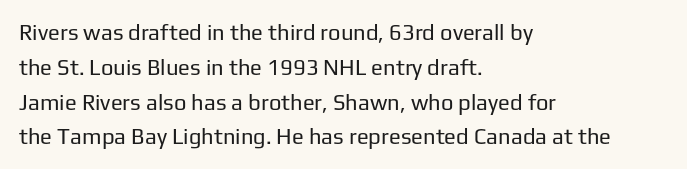
Q: Is the text bold? A: No.
Q: Is the text italic (slanted)? A: No, it is upright.
Q: Is the text underlined? A: No.
Q: How is the paragraph aligned? A: Left-aligned.
Q: Is the spacing between letters normal or unusually wide? A: Normal.
Q: Is the spacing between lines tight, normal or loose? A: Normal.
